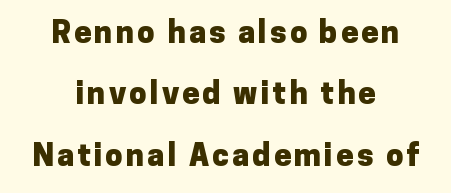
The characters display no serif detailing; their extremities are plain. Compared with an ordinary text face, these strokes are far heavier — a full bold. If you measured baseline to baseline, you'd find a long distance. Caption: multi-line text, centered on the measure. You could not count columns in this text — the font is proportionally spaced.
